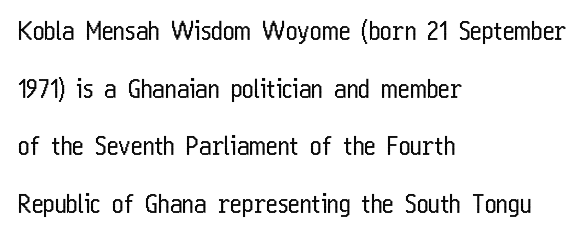
Q: Is the text bold? A: No.
Q: Is the text italic (slanted)? A: No, it is upright.
Q: Is the text underlined? A: No.
Q: How is the paragraph aligned? A: Left-aligned.
Q: Is the spacing between letters normal or unusually wide? A: Normal.
Q: Is the spacing between lines tight, normal or loose? A: Loose.
